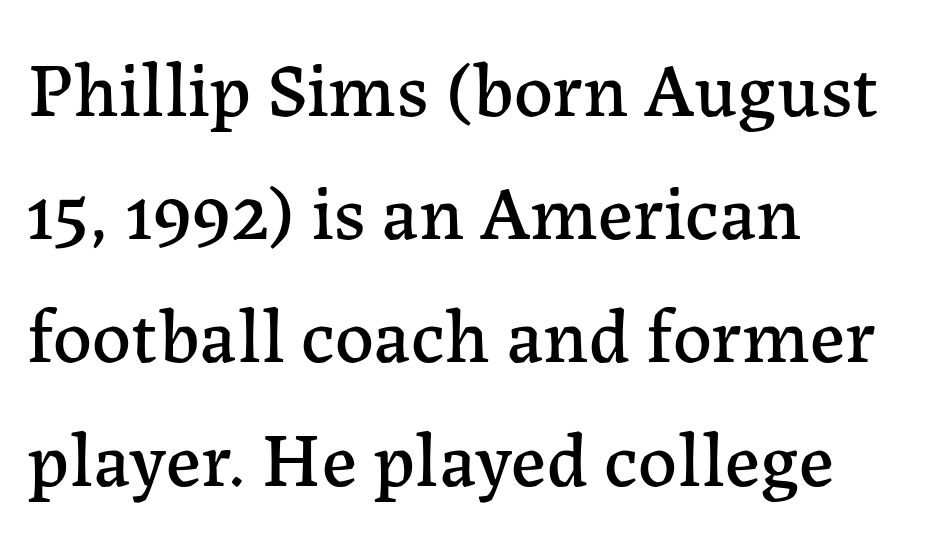
The image shows 77 px serif type, upright; set left-aligned, normal line spacing (1.6x), normal letter spacing, not underlined; low stroke contrast and a medium x-height.
